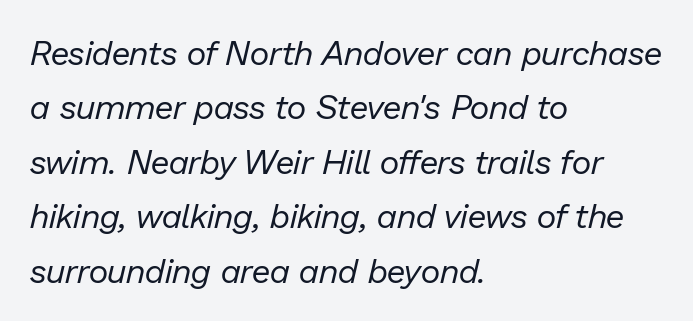
The image shows 34 px regular-weight type, italic (leaning right); set left-aligned, normal line spacing (1.6x), normal letter spacing, not underlined; low stroke contrast and a medium x-height.
